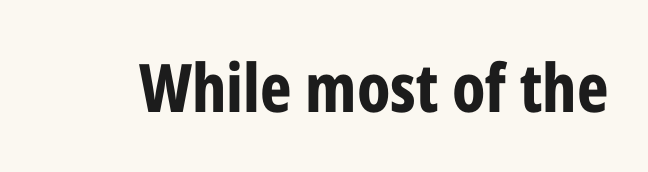
{"serif": "no", "italic": "no", "bold": "yes", "weight": "bold", "width": "condensed", "stroke_contrast": "low", "x_height": "medium", "monospaced": "no", "underline": "no", "letter_spacing": "normal", "letter_spacing_em": 0.0, "glyph_px": 67}
